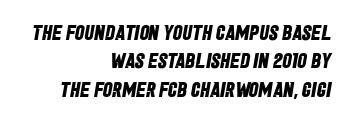
Where is the straight margin? On the right. Evenly set lines give the paragraph a standard silhouette. Inter-character spacing is left at the font's built-in metrics. These words are printed bold, with thick strokes throughout.
